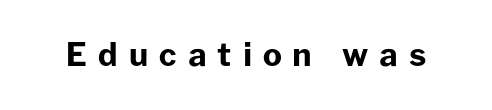
{"serif": "no", "italic": "no", "bold": "yes", "weight": "bold", "width": "normal", "stroke_contrast": "low", "x_height": "medium", "monospaced": "no", "underline": "no", "letter_spacing": "wide", "letter_spacing_em": 0.34, "glyph_px": 32}
